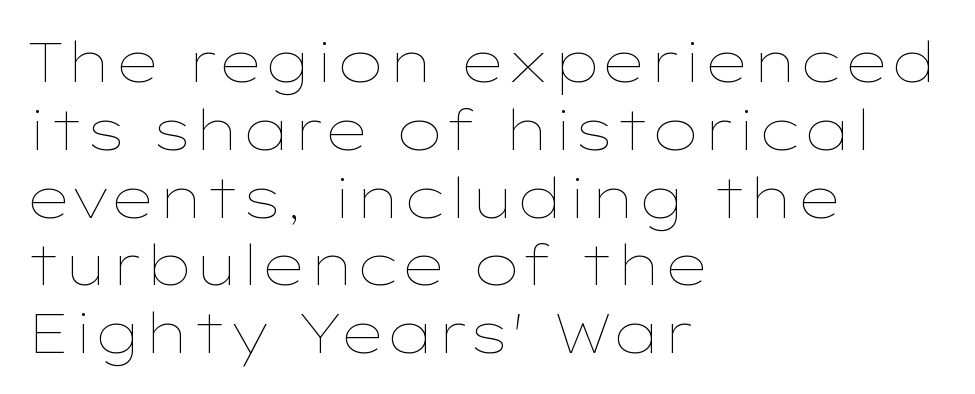
Leftover space on each line is placed entirely after the last word. When letters stand straight like this, we call the style roman or upright. Has an underline been added? It has not. Is this a fixed-width face? No — the glyphs have proportional, varying widths. Default kerning and tracking; the words read as compact shapes.
